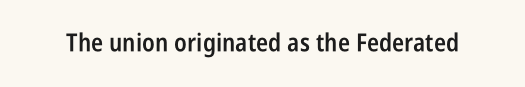
The letters stand upright; this is a roman face. Words appear dense and cohesive because spacing is normal. What weight is shown? A semibold, between regular and bold. The passage shown is not underscored anywhere.
